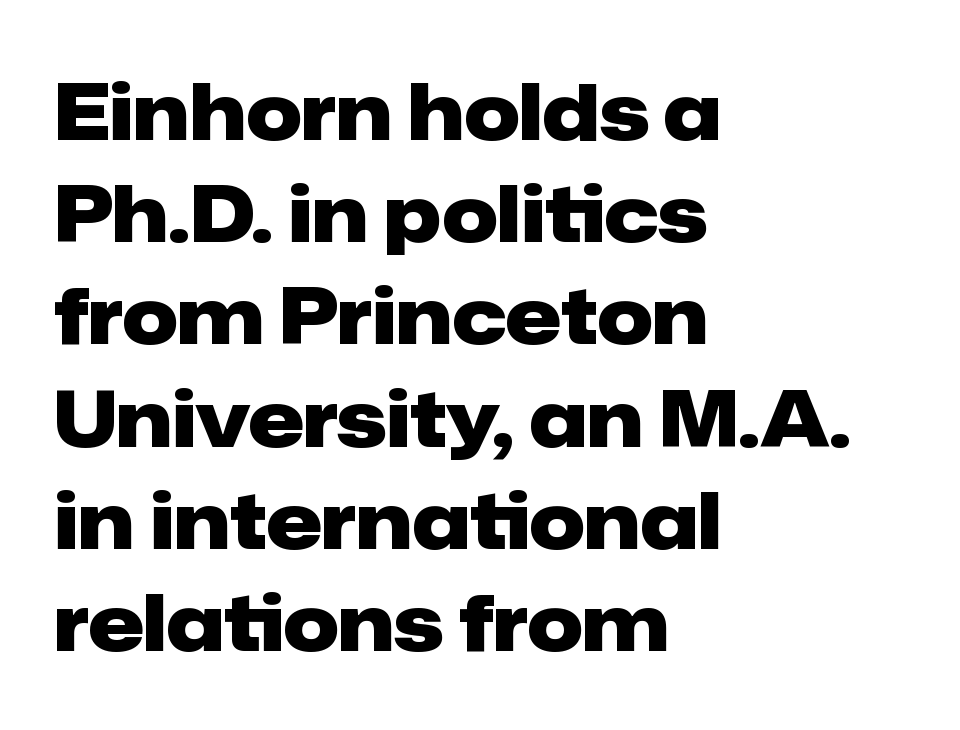
The face used here is rendered with its standard letterfit. Anything drawn beneath the words? Only blank space. Proportional: the letters do not fall into vertical columns. Short and long lines alike share a common starting point at left. The characters look thick and weighty, a clear bold.
